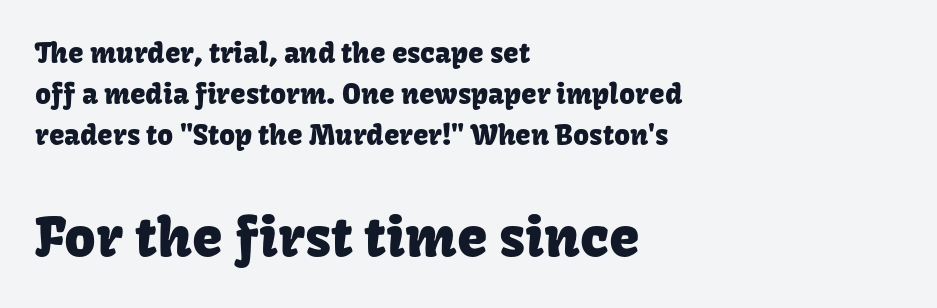
The face used here is a sans, in the tradition of grotesques and geometrics. Type size steps up from the first block to the second. The axis of the letterforms is exactly vertical. Teacher's note: observe the even left margin — that is flush-left alignment. The line texture is even and compact thanks to regular tracking.
